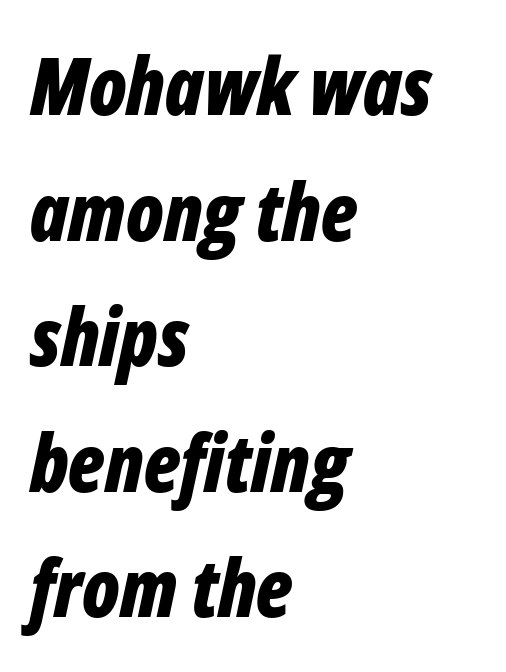
{"italic": "yes", "lean": "right", "slant_degrees": 12, "bold": "yes", "weight": "bold", "width": "condensed", "stroke_contrast": "low", "x_height": "medium", "monospaced": "no", "underline": "no", "align": "left", "line_spacing": "normal", "line_spacing_ratio": 1.59, "letter_spacing": "normal", "letter_spacing_em": 0.0, "glyph_px": 79}
